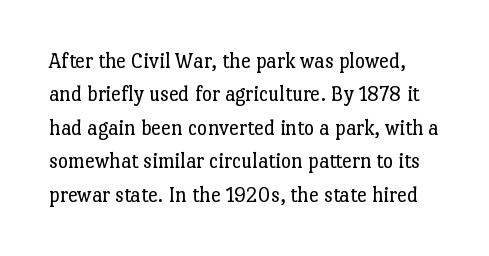
{"italic": "no", "bold": "no", "underline": "no", "line_spacing": "normal", "line_spacing_ratio": 1.52, "letter_spacing": "normal", "letter_spacing_em": 0.0, "glyph_px": 22}
